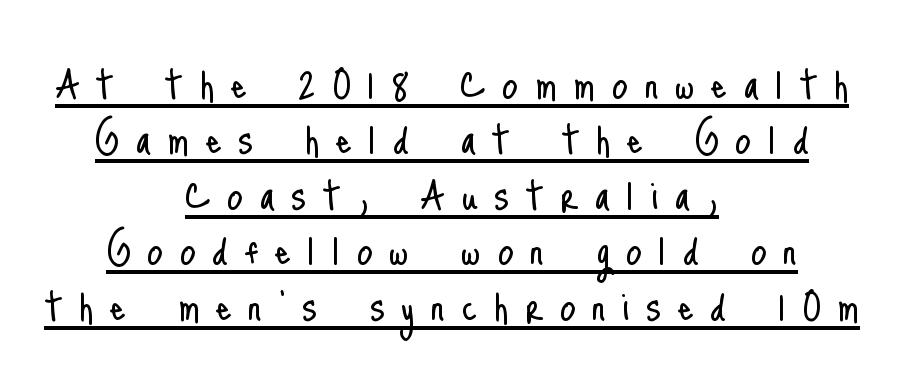
The image shows 50 px light, condensed sans-serif type, upright; set centered, tight line spacing (1.11x), unusually wide letter spacing (+0.33 em), underlined; low stroke contrast and a small x-height.
